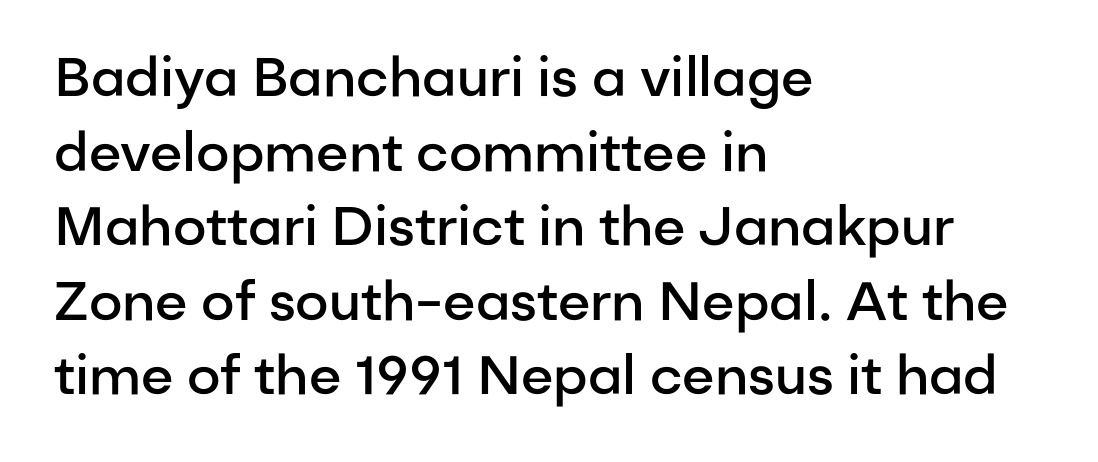
Font category for this specimen: sans-serif. This is the in-between weight designers call semibold or demi. The line texture is even and compact thanks to regular tracking. If you drew a line through each stem, it would be perfectly vertical.
